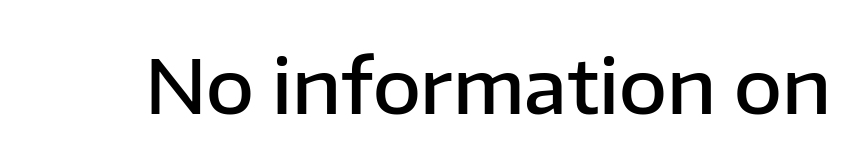
The image shows 74 px semibold sans-serif type, upright; set normal letter spacing, not underlined; low stroke contrast and a medium x-height.
